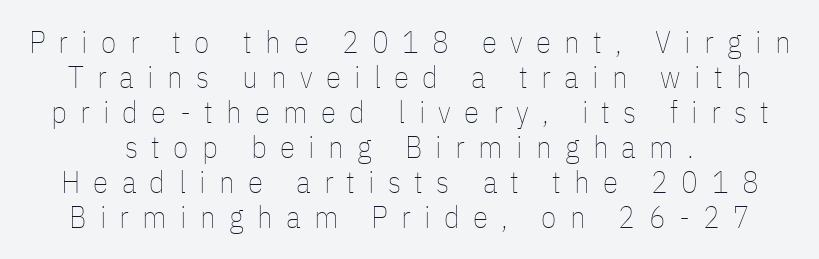
The image shows 31 px thin, condensed type, upright; set tight line spacing (1.13x), unusually wide letter spacing (+0.43 em), not underlined; low stroke contrast and a medium x-height.
